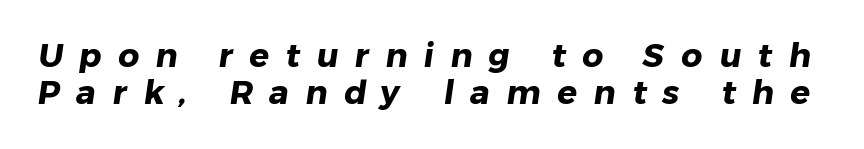
Q: Is the text bold? A: Yes.
Q: Is the typeface a serif or a sans-serif typeface? A: Sans-serif.
Q: Is the text underlined? A: No.
Q: Is the spacing between letters normal or unusually wide? A: Unusually wide.
Q: Is the spacing between lines tight, normal or loose? A: Tight.
Q: Width (condensed, normal, or wide)? A: Normal.
Q: Stroke contrast? A: Low.
Q: x-height? A: Medium.
Q: Monospaced? A: No.
